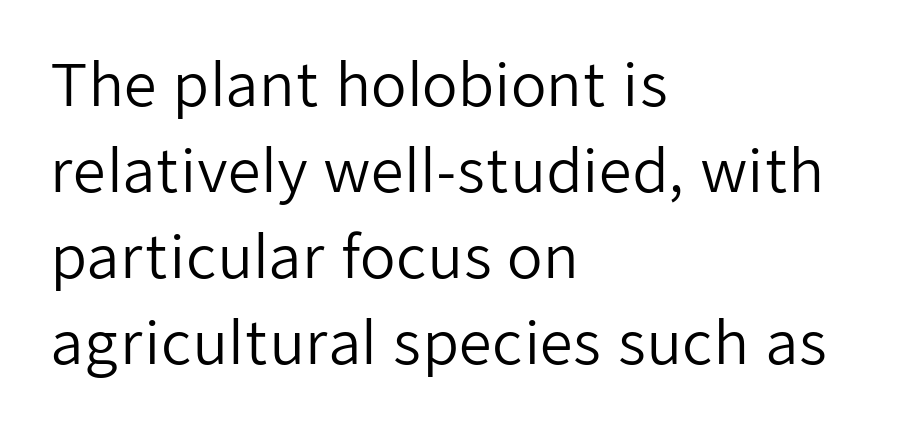
{"serif": "no", "italic": "no", "bold": "no", "weight": "regular", "width": "normal", "stroke_contrast": "low", "x_height": "medium", "monospaced": "no", "underline": "no", "align": "left", "line_spacing": "normal", "line_spacing_ratio": 1.48, "letter_spacing": "normal", "letter_spacing_em": 0.0, "glyph_px": 58}
